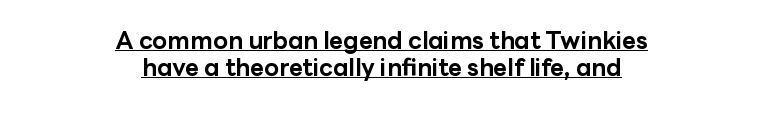
No italicization has been applied; the sample stays upright. The face used here is rendered with its standard letterfit. The rendering positions every line midway between the sides. Bold? Absolutely — the strokes are thick and heavy. Cramped leading.
